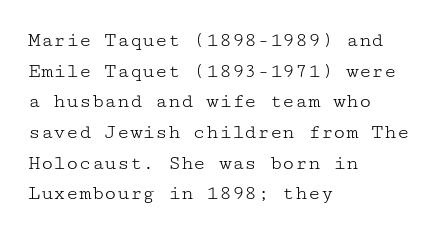
The image shows 21 px text type, upright; set left-aligned, normal line spacing (1.46x), normal letter spacing, not underlined.
